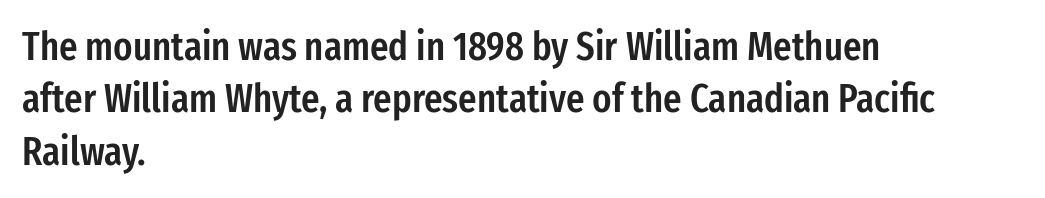
The image shows 40 px semibold, condensed sans-serif type, upright; set left-aligned, normal line spacing (1.31x), normal letter spacing, not underlined; low stroke contrast and a medium x-height.
